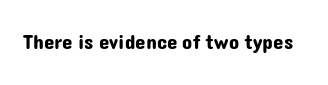
Q: Is the text italic (slanted)? A: No, it is upright.
Q: Is the text underlined? A: No.
Q: Is the spacing between letters normal or unusually wide? A: Normal.
